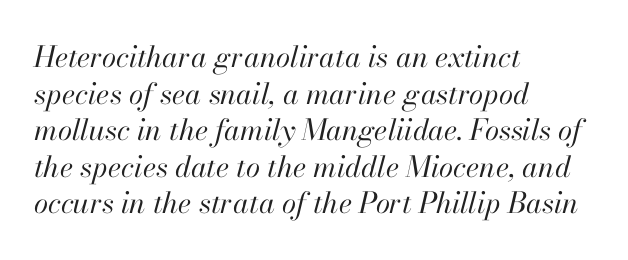
Each word holds together tightly as a unit, with standard inter-letter gaps. Lines of text with bare space underneath. This is oblique type, the kind used for emphasis or titles. The letterforms sit at book weight or below. A typesetter would call this proportional, since set widths differ per character. The typesetter chose a ragged-right arrangement here.
